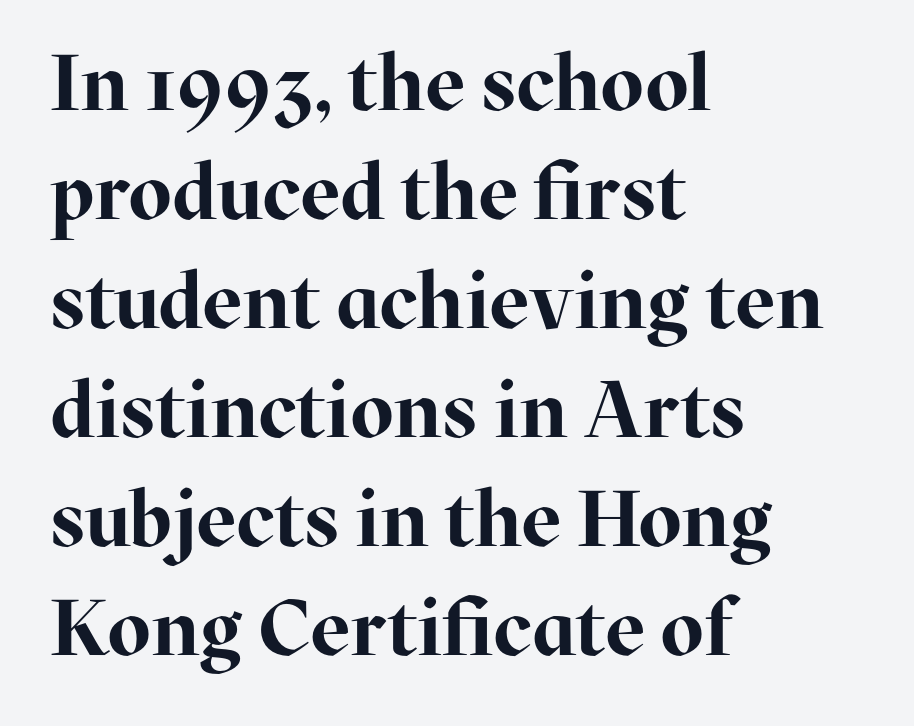
{"serif": "yes", "italic": "no", "bold": "yes", "weight": "bold", "width": "normal", "stroke_contrast": "high", "x_height": "medium", "monospaced": "no", "underline": "no", "align": "left", "line_spacing": "normal", "line_spacing_ratio": 1.38, "letter_spacing": "normal", "letter_spacing_em": 0.0, "glyph_px": 79}
